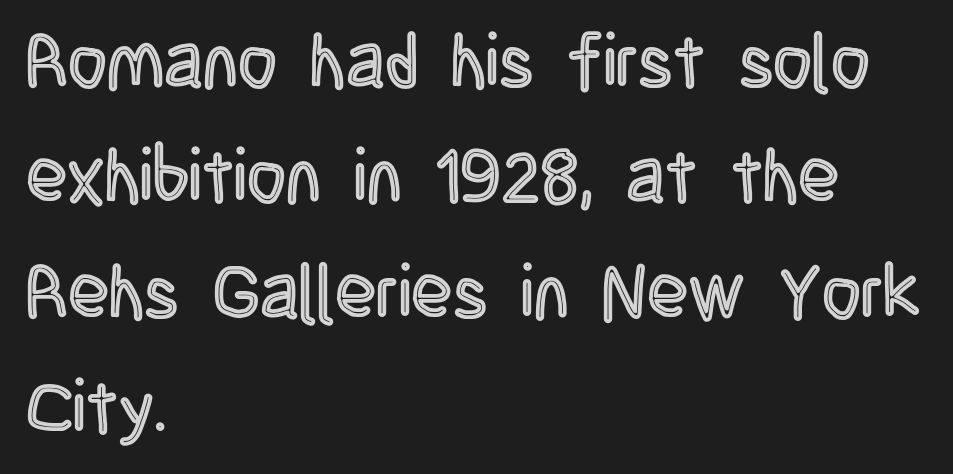
{"italic": "no", "width": "condensed", "x_height": "large", "monospaced": "no", "underline": "no", "align": "left", "line_spacing": "normal", "line_spacing_ratio": 1.54, "letter_spacing": "normal", "letter_spacing_em": 0.0, "glyph_px": 75}
